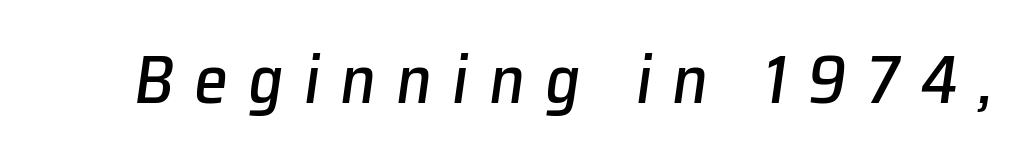
{"italic": "yes", "lean": "right", "slant_degrees": 8, "width": "normal", "stroke_contrast": "low", "x_height": "medium", "monospaced": "no", "underline": "no", "letter_spacing": "wide", "letter_spacing_em": 0.3, "glyph_px": 68}
